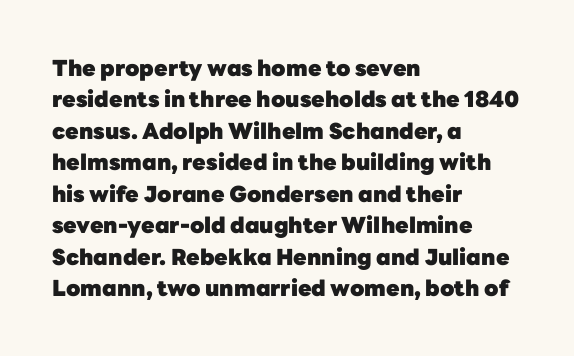
The vertical gap from one line to the next is medium. Bold? Absolutely — the strokes are thick and heavy. Plain, unruled lines of type. The ragged edge is on the right, which tells us the setting is flush left.
